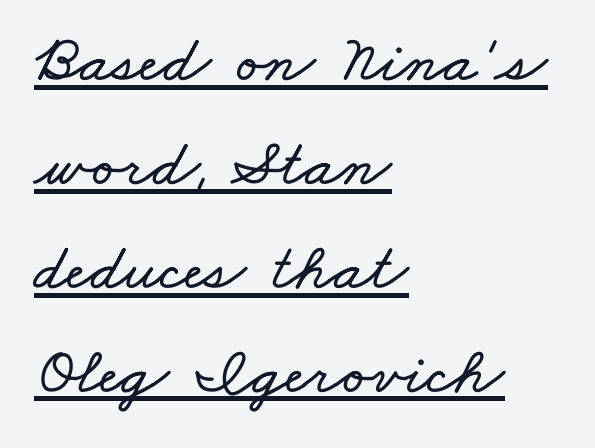
Q: Is the text underlined? A: Yes.
Q: How is the paragraph aligned? A: Left-aligned.
Q: Is the spacing between letters normal or unusually wide? A: Normal.
Q: Is the spacing between lines tight, normal or loose? A: Normal.
Q: Width (condensed, normal, or wide)? A: Wide.
Q: Stroke contrast? A: Low.
Q: x-height? A: Small.
Q: Monospaced? A: No.
